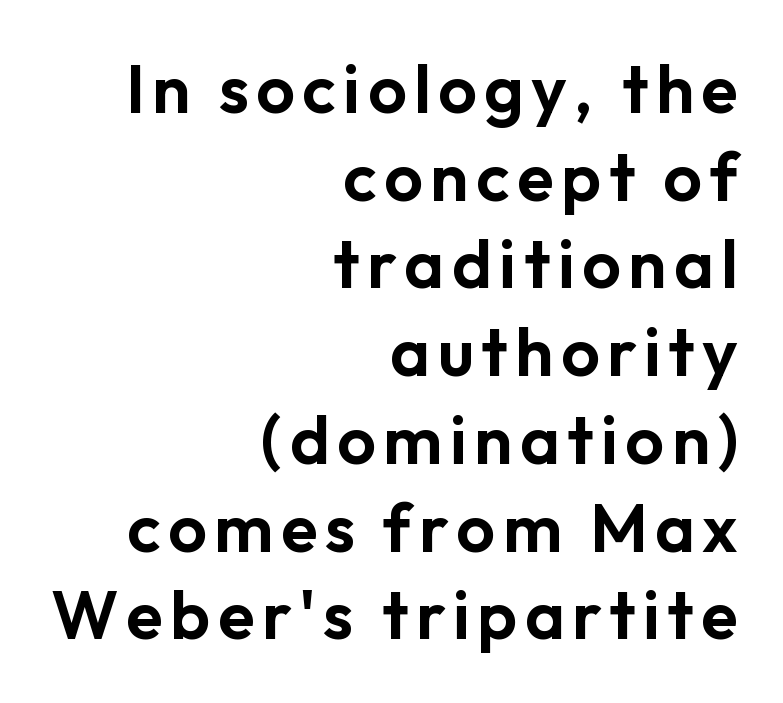
Q: Is the text italic (slanted)? A: No, it is upright.
Q: Is the typeface a serif or a sans-serif typeface? A: Sans-serif.
Q: Is the text underlined? A: No.
Q: How is the paragraph aligned? A: Right-aligned.
Q: Is the spacing between lines tight, normal or loose? A: Normal.
Q: Width (condensed, normal, or wide)? A: Normal.
Q: Stroke contrast? A: Low.
Q: x-height? A: Medium.
Q: Monospaced? A: No.
